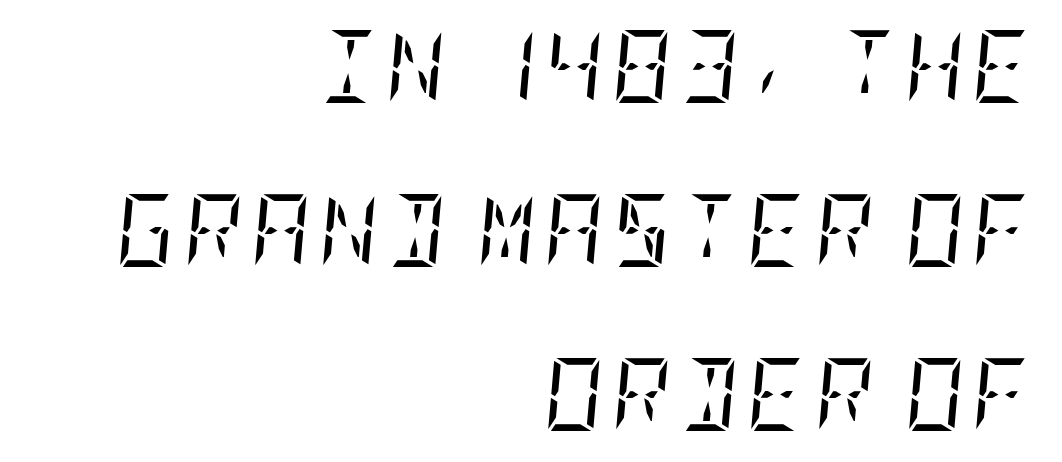
What kind of face is this? One with serifs. Leading: increased. Is this a heavy cut? Hardly; it is regular or lighter. The whole block is typeset with a tilt. The paragraph shown leans on its right margin.
